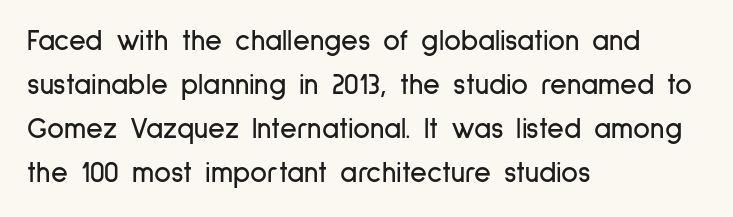
{"serif": "no", "italic": "no", "width": "condensed", "stroke_contrast": "low", "x_height": "medium", "monospaced": "no", "underline": "no", "align": "left", "line_spacing": "normal", "line_spacing_ratio": 1.52, "letter_spacing": "normal", "letter_spacing_em": 0.0, "glyph_px": 29}
